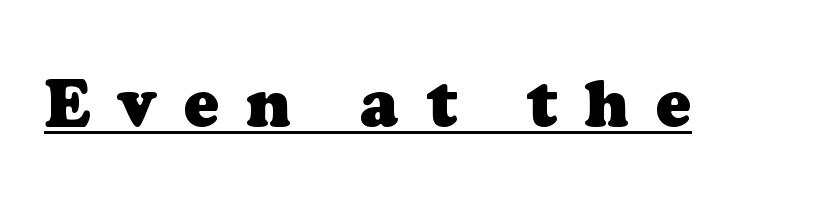
{"serif": "yes", "bold": "yes", "weight": "heavy", "width": "normal", "stroke_contrast": "low", "x_height": "medium", "monospaced": "no", "underline": "yes", "letter_spacing": "wide", "letter_spacing_em": 0.42, "glyph_px": 65}
